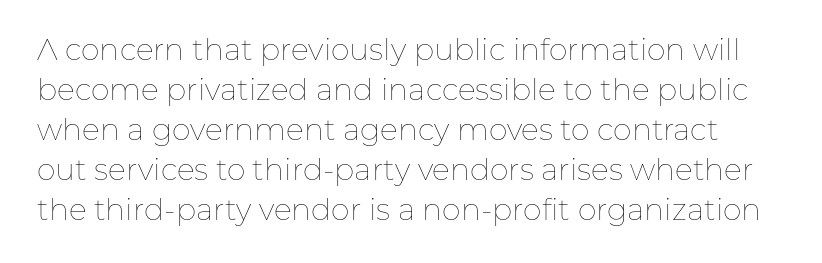
Q: Is the text bold? A: No.
Q: Is the text italic (slanted)? A: No, it is upright.
Q: Is the text underlined? A: No.
Q: Is the spacing between letters normal or unusually wide? A: Normal.
Q: Is the spacing between lines tight, normal or loose? A: Normal.
Q: Width (condensed, normal, or wide)? A: Normal.
Q: Stroke contrast? A: Low.
Q: x-height? A: Medium.
Q: Monospaced? A: No.
